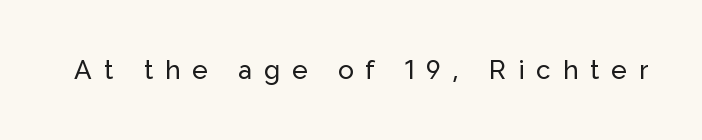
The image shows 26 px text type, upright; set unusually wide letter spacing (+0.46 em), not underlined.
